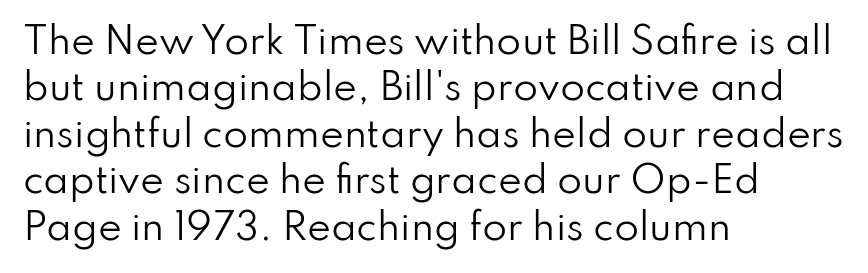
Q: Is the text bold? A: No.
Q: Is the text italic (slanted)? A: No, it is upright.
Q: Is the typeface a serif or a sans-serif typeface? A: Sans-serif.
Q: Is the text underlined? A: No.
Q: How is the paragraph aligned? A: Left-aligned.
Q: Is the spacing between letters normal or unusually wide? A: Normal.
Q: Is the spacing between lines tight, normal or loose? A: Normal.
Q: Width (condensed, normal, or wide)? A: Normal.
Q: Stroke contrast? A: Low.
Q: x-height? A: Small.
Q: Monospaced? A: No.
